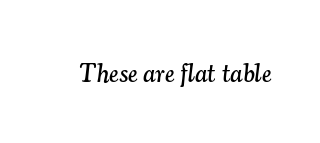
The image shows 26 px text type, italic (leaning right); set normal letter spacing, not underlined.
